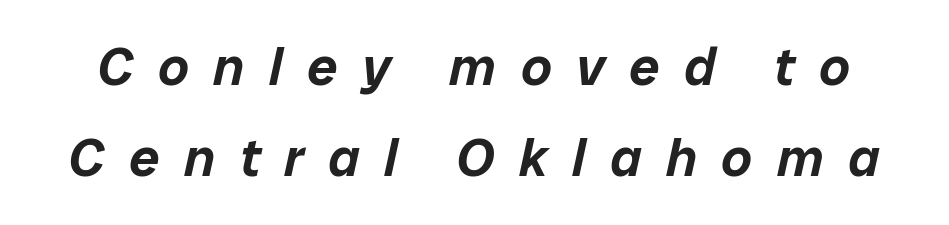
Q: Is the text italic (slanted)? A: Yes, it leans right by about 12 degrees.
Q: Is the text underlined? A: No.
Q: Is the spacing between letters normal or unusually wide? A: Unusually wide.
Q: Is the spacing between lines tight, normal or loose? A: Normal.
Q: Width (condensed, normal, or wide)? A: Normal.
Q: Stroke contrast? A: Low.
Q: x-height? A: Medium.
Q: Monospaced? A: No.
